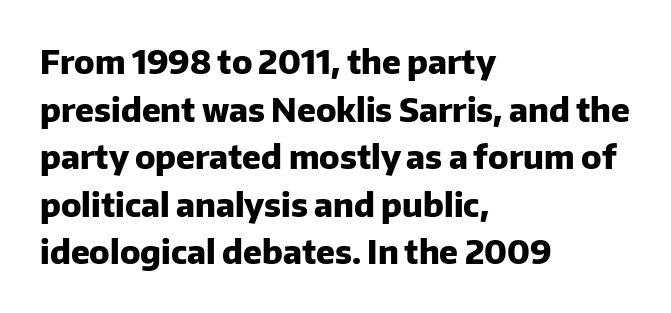
Q: Is the text bold? A: Yes.
Q: Is the text italic (slanted)? A: No, it is upright.
Q: Is the typeface a serif or a sans-serif typeface? A: Sans-serif.
Q: Is the text underlined? A: No.
Q: How is the paragraph aligned? A: Left-aligned.
Q: Is the spacing between letters normal or unusually wide? A: Normal.
Q: Is the spacing between lines tight, normal or loose? A: Normal.
Q: Width (condensed, normal, or wide)? A: Normal.
Q: Stroke contrast? A: Low.
Q: x-height? A: Medium.
Q: Monospaced? A: No.
